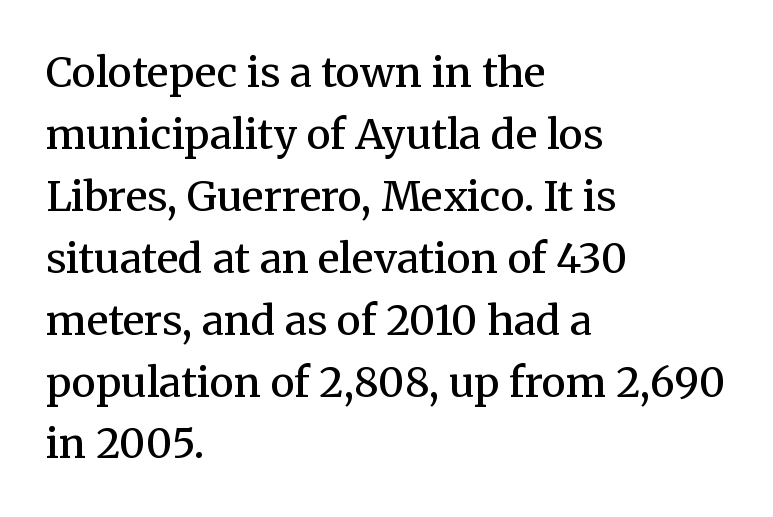
{"serif": "yes", "italic": "no", "bold": "semi", "weight": "semibold", "width": "normal", "stroke_contrast": "medium", "x_height": "medium", "monospaced": "no", "underline": "no", "align": "left", "line_spacing": "normal", "line_spacing_ratio": 1.51, "letter_spacing": "normal", "letter_spacing_em": 0.0, "glyph_px": 41}
